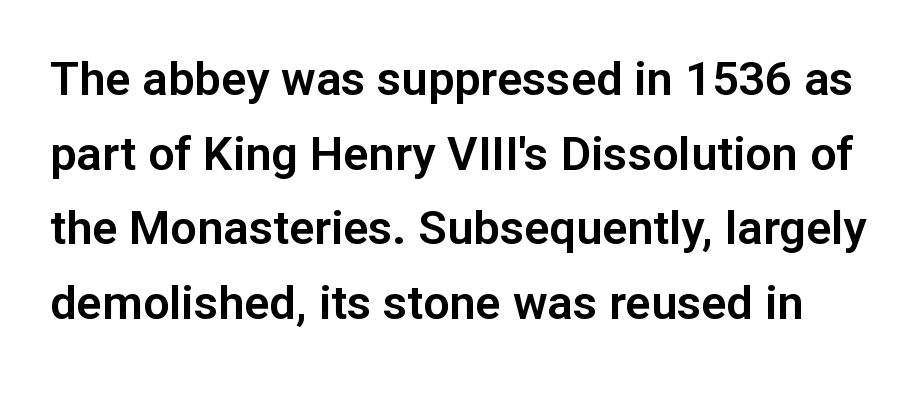
Q: Is the text italic (slanted)? A: No, it is upright.
Q: Is the typeface a serif or a sans-serif typeface? A: Sans-serif.
Q: Is the text underlined? A: No.
Q: Is the spacing between letters normal or unusually wide? A: Normal.
Q: Is the spacing between lines tight, normal or loose? A: Normal.
Q: Width (condensed, normal, or wide)? A: Normal.
Q: Stroke contrast? A: Low.
Q: x-height? A: Medium.
Q: Monospaced? A: No.
